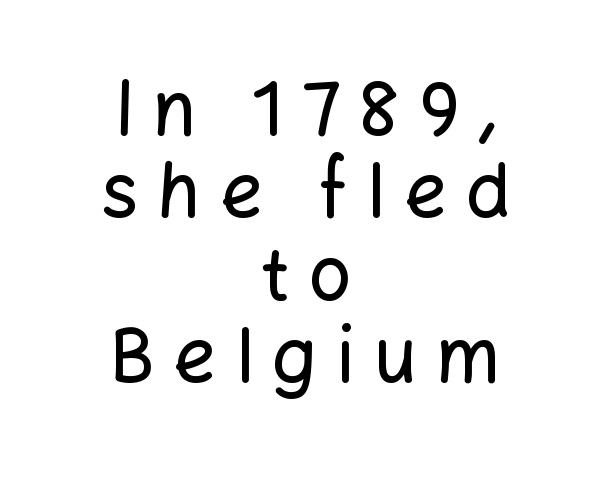
{"serif": "no", "italic": "no", "width": "normal", "stroke_contrast": "low", "x_height": "medium", "monospaced": "no", "underline": "no", "align": "center", "line_spacing": "tight", "line_spacing_ratio": 1.1, "letter_spacing": "wide", "letter_spacing_em": 0.25, "glyph_px": 75}
